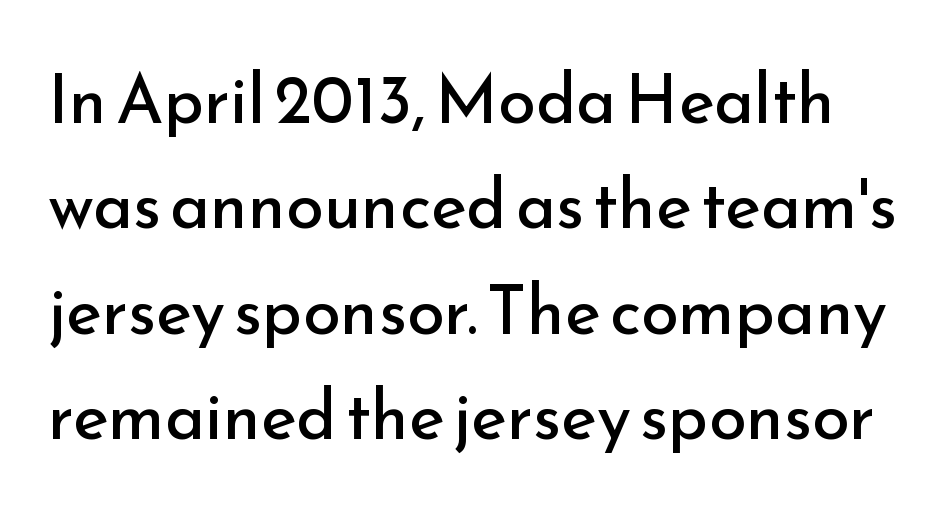
The image shows 68 px regular-weight sans-serif type, upright; set normal line spacing (1.55x), normal letter spacing, not underlined; low stroke contrast and a small x-height.
